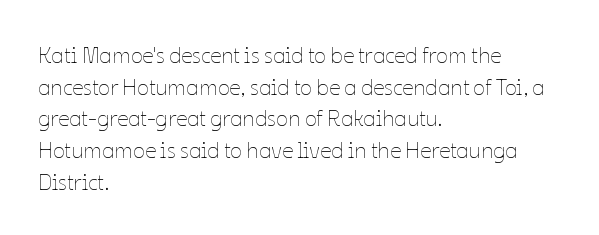
Ordinary non-slanted type is in use. Whoever set this chose a conventional vertical rhythm. Nothing unusual about the tracking: characters are spaced as the font intends. Every row of glyphs begins at an identical x-position on the left.
